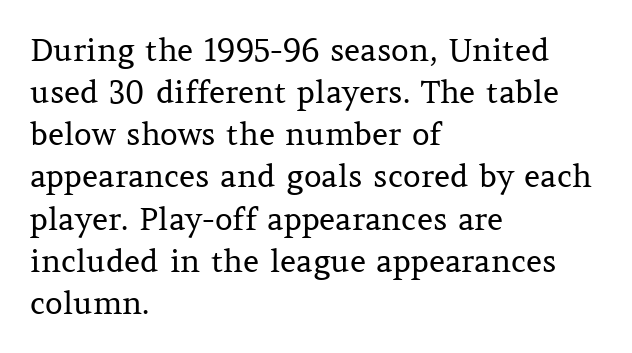
The image shows 31 px regular-weight serif type, upright; set left-aligned, normal line spacing (1.36x), normal letter spacing, not underlined; medium stroke contrast and a medium x-height.
